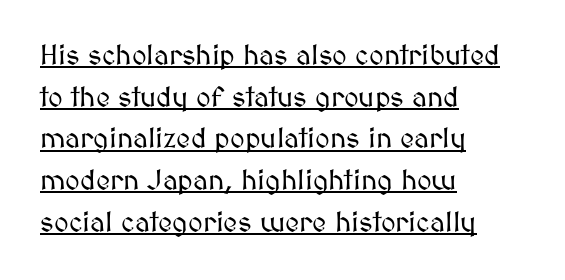
Q: Is the text italic (slanted)? A: No, it is upright.
Q: Is the text underlined? A: Yes.
Q: How is the paragraph aligned? A: Left-aligned.
Q: Is the spacing between letters normal or unusually wide? A: Normal.
Q: Is the spacing between lines tight, normal or loose? A: Normal.
Q: Width (condensed, normal, or wide)? A: Normal.
Q: Stroke contrast? A: Medium.
Q: x-height? A: Medium.
Q: Monospaced? A: No.
